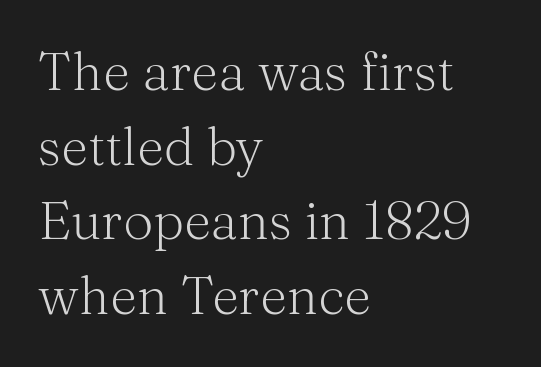
The image shows 53 px light serif type, upright; set left-aligned, normal line spacing (1.41x), normal letter spacing, not underlined; medium stroke contrast and a medium x-height.
